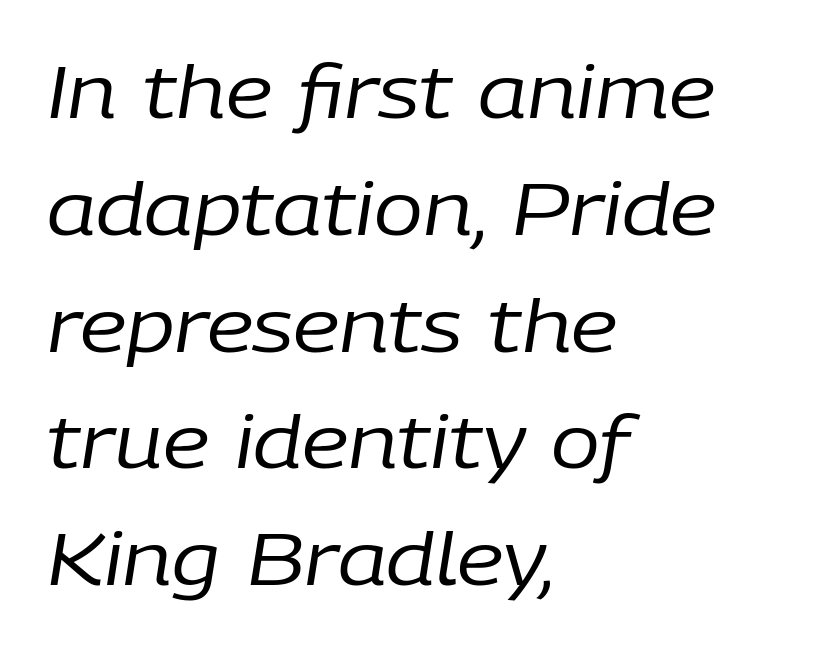
{"italic": "yes", "lean": "right", "slant_degrees": 9, "bold": "no", "weight": "regular", "width": "normal", "stroke_contrast": "low", "x_height": "medium", "monospaced": "no", "underline": "no", "align": "left", "line_spacing": "normal", "line_spacing_ratio": 1.6, "letter_spacing": "normal", "letter_spacing_em": 0.0, "glyph_px": 73}
